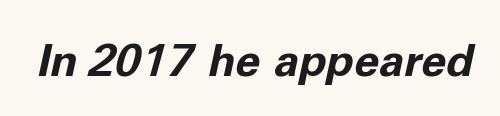
This sample uses an oblique cut, with every glyph tilted off the vertical. Lines of text with bare space underneath. Varying glyph widths throughout — classic text-font behaviour. Weight check: bold — yes, fully.
